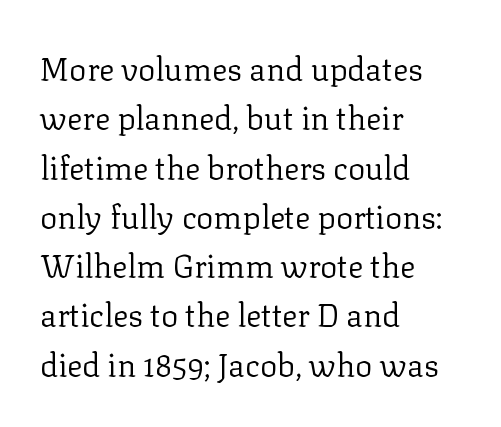
Q: Is the text bold? A: No.
Q: Is the text italic (slanted)? A: No, it is upright.
Q: Is the typeface a serif or a sans-serif typeface? A: Serif.
Q: Is the text underlined? A: No.
Q: How is the paragraph aligned? A: Left-aligned.
Q: Is the spacing between letters normal or unusually wide? A: Normal.
Q: Is the spacing between lines tight, normal or loose? A: Normal.
Q: Width (condensed, normal, or wide)? A: Normal.
Q: Stroke contrast? A: Low.
Q: x-height? A: Medium.
Q: Monospaced? A: No.
